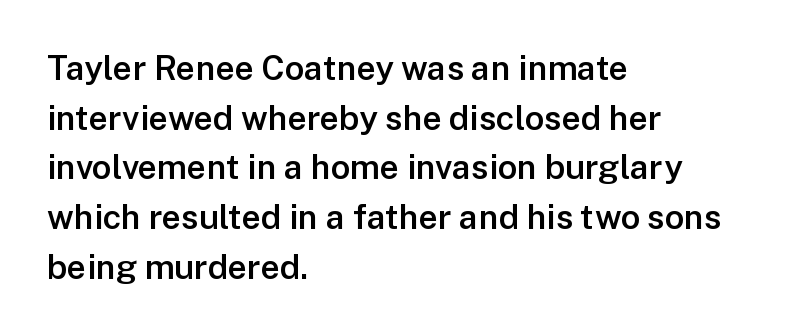
The image shows 34 px semibold sans-serif type, upright; set left-aligned, normal line spacing (1.46x), normal letter spacing, not underlined; low stroke contrast and a medium x-height.
